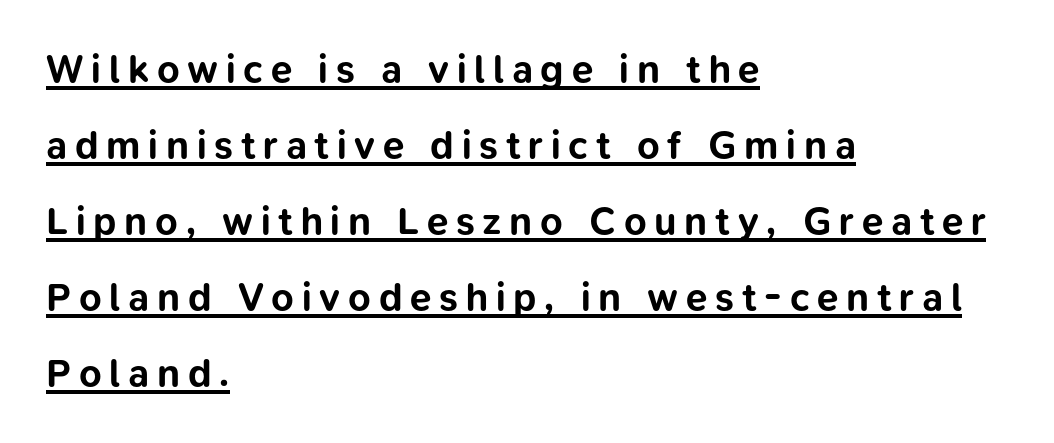
The image shows 39 px bold sans-serif type, upright; set left-aligned, loose line spacing (1.95x), unusually wide letter spacing (+0.2 em), underlined; low stroke contrast and a medium x-height.
